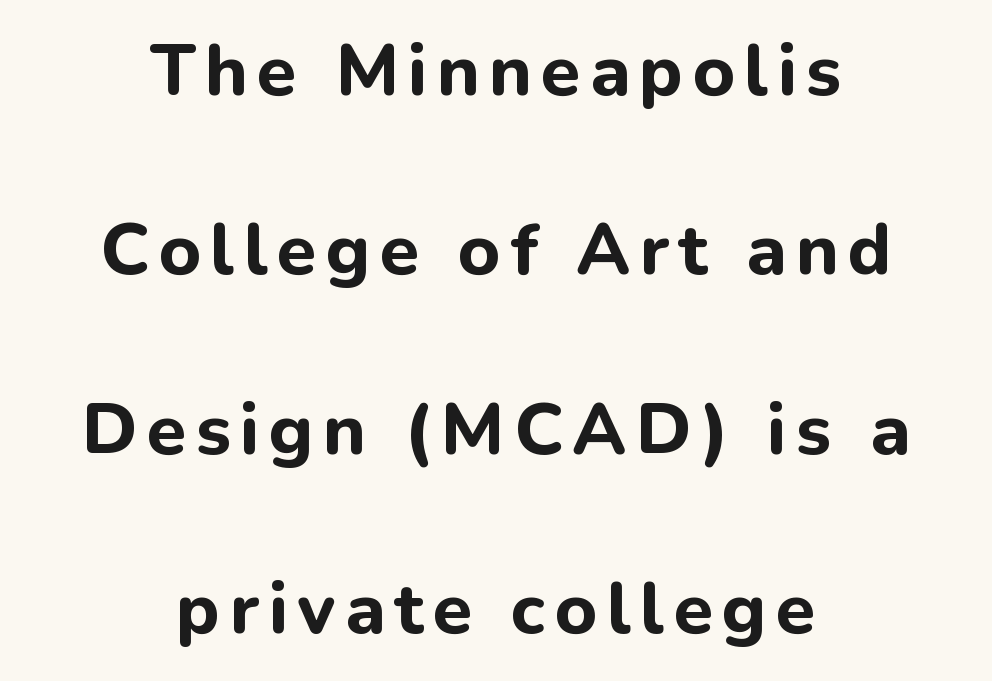
The image shows 72 px bold sans-serif type, upright; set centered, loose line spacing (2.49x), not underlined; low stroke contrast and a medium x-height.
